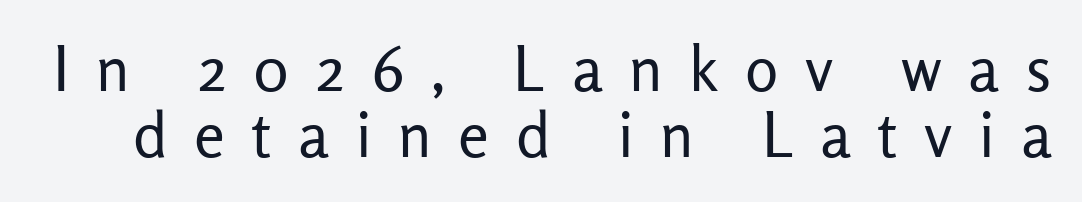
Q: Is the text bold? A: No.
Q: Is the text italic (slanted)? A: No, it is upright.
Q: Is the typeface a serif or a sans-serif typeface? A: Sans-serif.
Q: Is the text underlined? A: No.
Q: Is the spacing between letters normal or unusually wide? A: Unusually wide.
Q: Is the spacing between lines tight, normal or loose? A: Tight.
Q: Width (condensed, normal, or wide)? A: Normal.
Q: Stroke contrast? A: Low.
Q: x-height? A: Medium.
Q: Monospaced? A: No.
